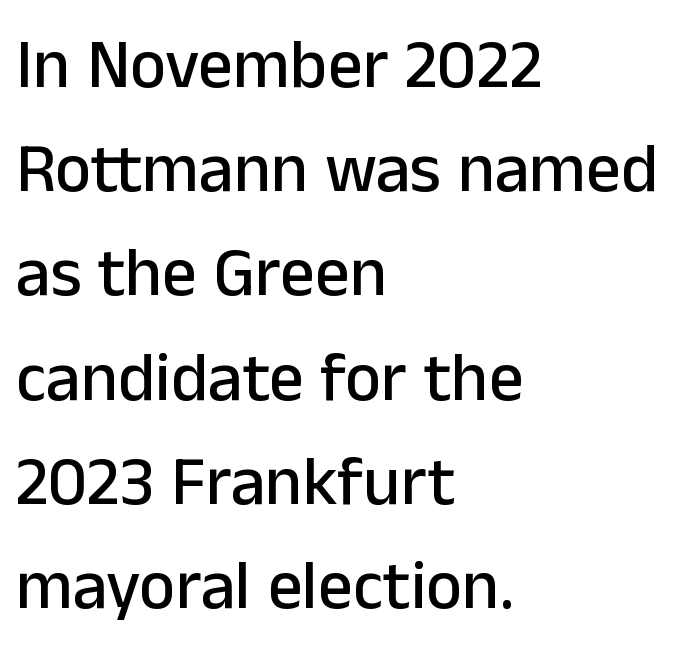
Q: Is the text italic (slanted)? A: No, it is upright.
Q: Is the typeface a serif or a sans-serif typeface? A: Sans-serif.
Q: Is the text underlined? A: No.
Q: How is the paragraph aligned? A: Left-aligned.
Q: Is the spacing between letters normal or unusually wide? A: Normal.
Q: Is the spacing between lines tight, normal or loose? A: Normal.
Q: Width (condensed, normal, or wide)? A: Normal.
Q: Stroke contrast? A: Low.
Q: x-height? A: Medium.
Q: Monospaced? A: No.
